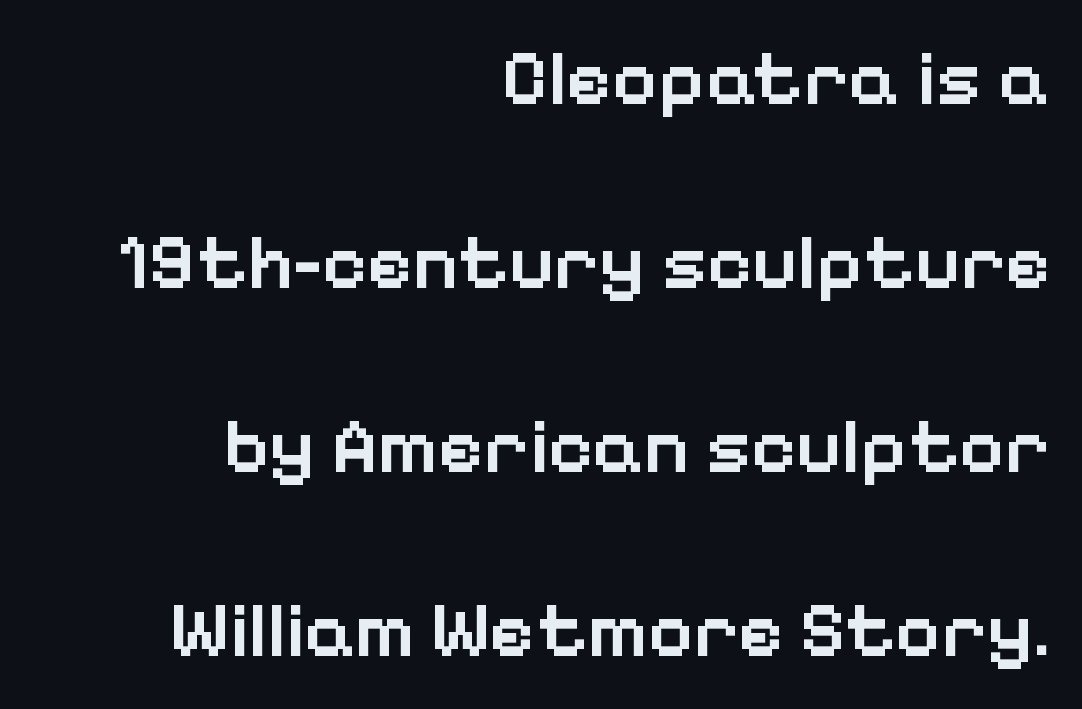
Short note: letters normally spaced. These lines are rendered in a variable-pitch font. In terms of letterform style, serifs are entirely absent. The rendering uses a large line-height, opening up the rows. Beneath every word, the page is bare. The face used here is a semibold: visibly heavier than regular, lighter than bold.
